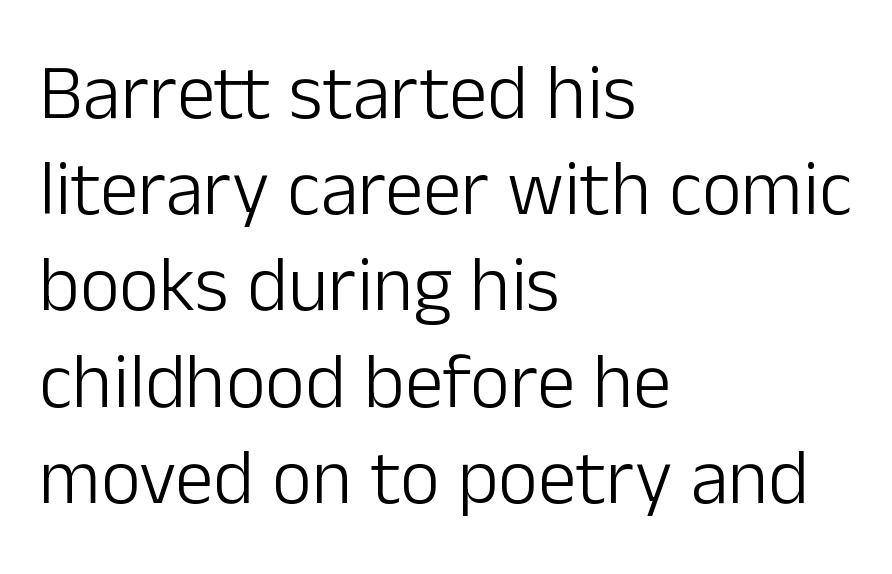
Classification — sans serif. On a weight scale, this lands at 450 or below. Tall strokes in this sample are plumb rather than angled. The typesetter chose a ragged-right arrangement here. Inter-character spacing is left at the font's built-in metrics. Do the characters align in a grid? No, the font is proportional.
